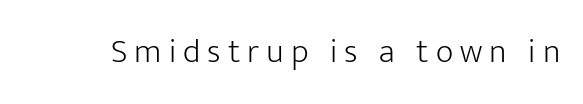
Q: Is the text bold? A: No.
Q: Is the text italic (slanted)? A: No, it is upright.
Q: Is the typeface a serif or a sans-serif typeface? A: Sans-serif.
Q: Is the text underlined? A: No.
Q: Is the spacing between letters normal or unusually wide? A: Unusually wide.
Q: Width (condensed, normal, or wide)? A: Normal.
Q: Stroke contrast? A: Low.
Q: x-height? A: Medium.
Q: Monospaced? A: No.
